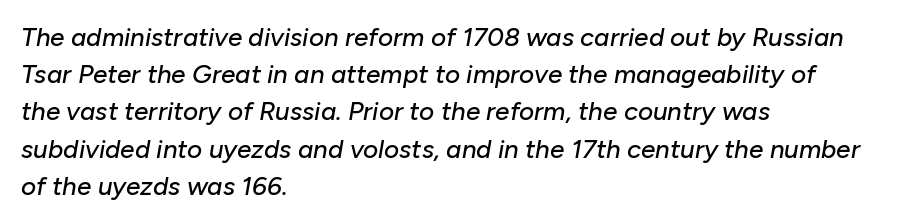
Q: Is the text italic (slanted)? A: Yes, it leans right by about 10 degrees.
Q: Is the text underlined? A: No.
Q: How is the paragraph aligned? A: Left-aligned.
Q: Is the spacing between letters normal or unusually wide? A: Normal.
Q: Is the spacing between lines tight, normal or loose? A: Normal.
